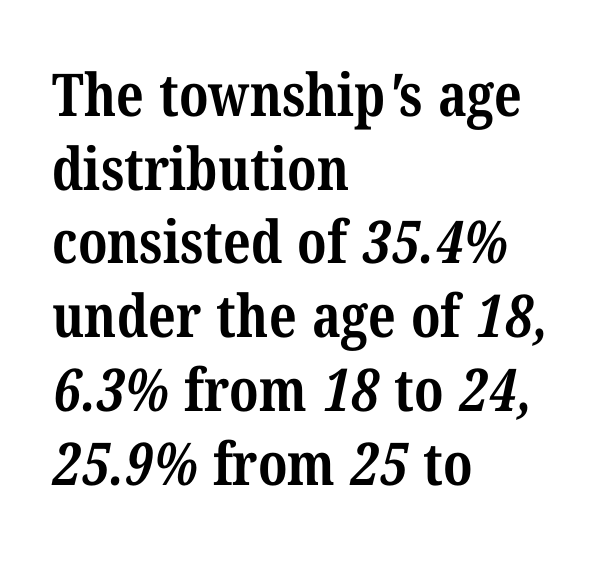
Q: Is the text bold? A: Yes.
Q: Is the typeface a serif or a sans-serif typeface? A: Serif.
Q: Is the text underlined? A: No.
Q: How is the paragraph aligned? A: Left-aligned.
Q: Is the spacing between letters normal or unusually wide? A: Normal.
Q: Is the spacing between lines tight, normal or loose? A: Normal.
Q: Width (condensed, normal, or wide)? A: Condensed.
Q: Stroke contrast? A: Medium.
Q: x-height? A: Medium.
Q: Monospaced? A: No.
